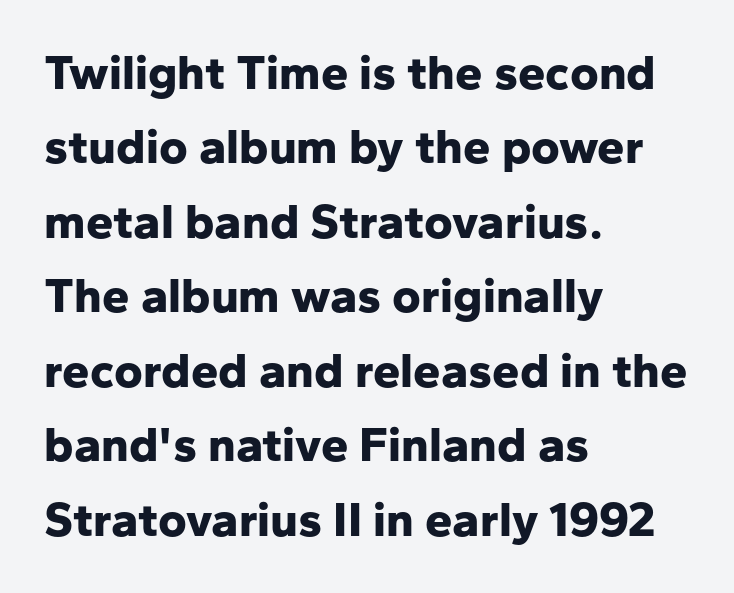
Each letter keeps its own natural width here, so spacing adapts to shape. Every letter is thick-stroked: bold, no question. The lettering holds an erect, upright posture throughout. The vertical gap from one line to the next is medium.
